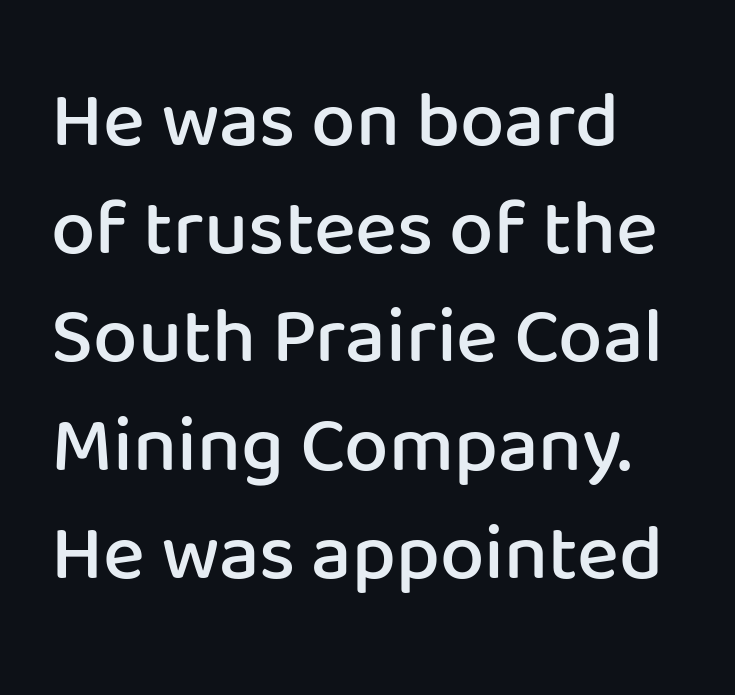
The image shows 79 px semibold sans-serif type, upright; set left-aligned, normal line spacing (1.37x), normal letter spacing, not underlined; low stroke contrast and a medium x-height.
